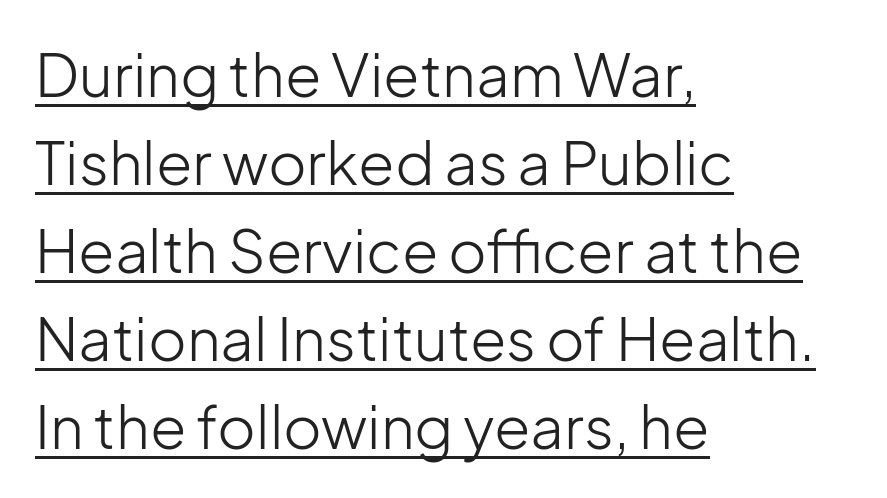
Q: Is the text bold? A: No.
Q: Is the text italic (slanted)? A: No, it is upright.
Q: Is the typeface a serif or a sans-serif typeface? A: Sans-serif.
Q: Is the text underlined? A: Yes.
Q: How is the paragraph aligned? A: Left-aligned.
Q: Is the spacing between letters normal or unusually wide? A: Normal.
Q: Is the spacing between lines tight, normal or loose? A: Normal.
Q: Width (condensed, normal, or wide)? A: Normal.
Q: Stroke contrast? A: Low.
Q: x-height? A: Medium.
Q: Monospaced? A: No.
